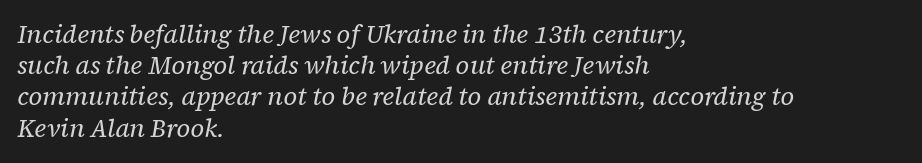
{"italic": "yes", "lean": "right", "slant_degrees": 12, "bold": "no", "underline": "no", "align": "left", "line_spacing": "normal", "line_spacing_ratio": 1.25, "letter_spacing": "normal", "letter_spacing_em": 0.0, "glyph_px": 25}
